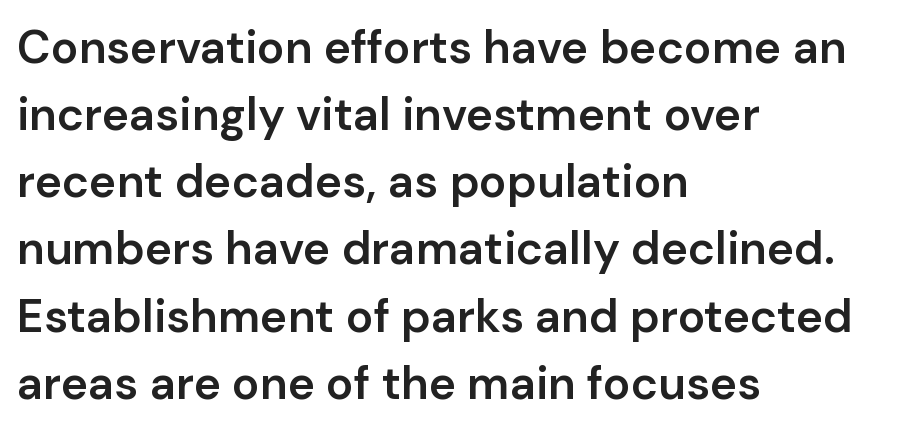
Line spacing here is normal. In terms of posture, this sample is upright. On the weight axis this lands at semibold, roughly 600. Horizontal alignment here is leftward, the default for most running prose. Here the glyphs are tracked normally, forming tight word shapes. This sample has the flowing, uneven cadence of proportional lettering.
